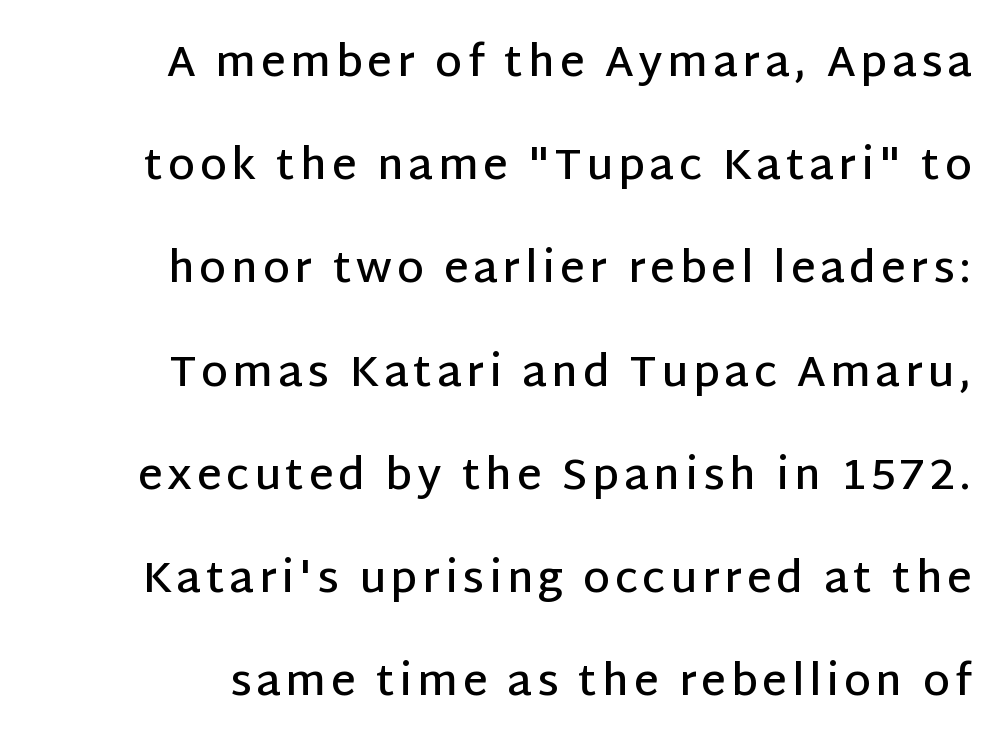
The image shows 43 px semibold sans-serif type, upright; set right-aligned, loose line spacing (2.4x), not underlined; low stroke contrast and a large x-height.
